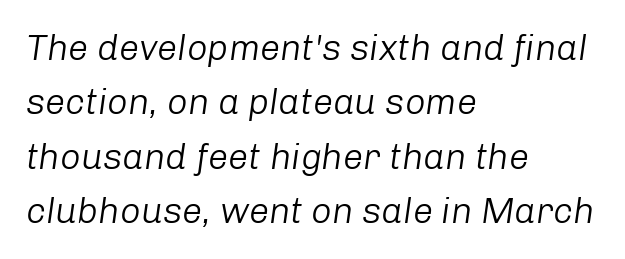
Honestly, the row spacing looks completely unremarkable. These lines keep a tight, regular rhythm from letter to letter. Any mark beneath the type? The region is blank. This is not heavy type; no bold has been used. The axis of the letterforms is tilted away from vertical.
